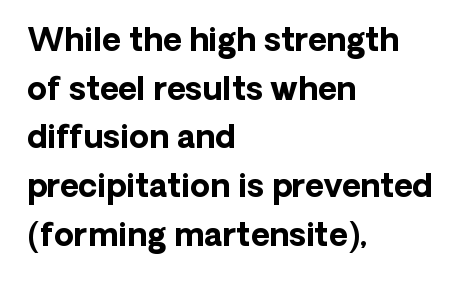
The image shows 32 px bold sans-serif type, upright; set left-aligned, normal line spacing (1.52x), normal letter spacing, not underlined; low stroke contrast and a medium x-height.
